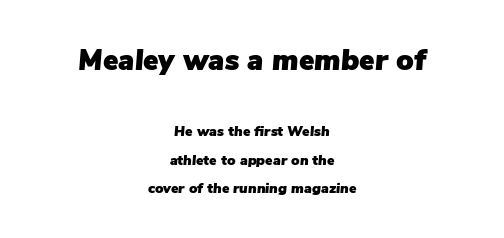
Interline gaps are noticeably wide in this sample. Does extra space separate the letters? No, they use regular spacing. This sample is center-justified, so both line endings float freely. The area under the type is left untouched.
